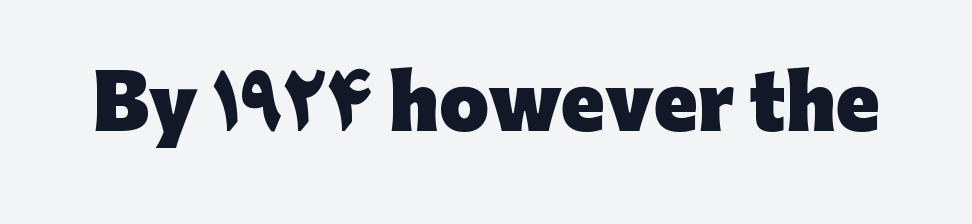
{"serif": "no", "italic": "no", "bold": "yes", "weight": "heavy", "width": "normal", "stroke_contrast": "low", "x_height": "medium", "monospaced": "no", "underline": "no", "letter_spacing": "normal", "letter_spacing_em": 0.0, "glyph_px": 72}
